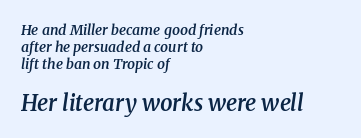
Q: Is the text bold? A: Semi-bold.
Q: Is the text italic (slanted)? A: Yes, it leans right by about 8 degrees.
Q: Is the text underlined? A: No.
Q: How is the paragraph aligned? A: Left-aligned.
Q: Is the spacing between letters normal or unusually wide? A: Normal.
Q: Which block of text is set in a larger size, the first (top) or the second (bottom)? A: The second (bottom) one.
